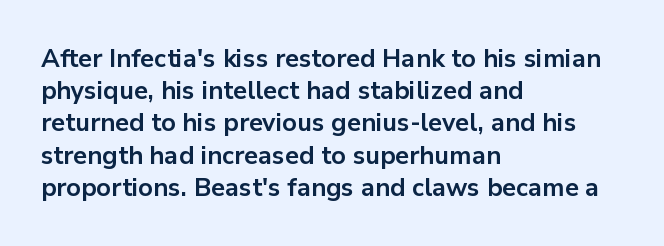
{"italic": "no", "bold": "yes", "underline": "no", "align": "left", "line_spacing": "normal", "line_spacing_ratio": 1.29, "letter_spacing": "normal", "letter_spacing_em": 0.0, "glyph_px": 25}
